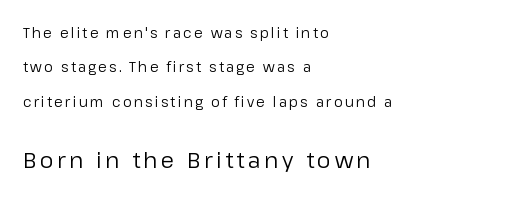
Q: Is the text bold? A: No.
Q: Is the text italic (slanted)? A: No, it is upright.
Q: Is the text underlined? A: No.
Q: How is the paragraph aligned? A: Left-aligned.
Q: Is the spacing between lines tight, normal or loose? A: Loose.
Q: Which block of text is set in a larger size, the first (top) or the second (bottom)? A: The second (bottom) one.
